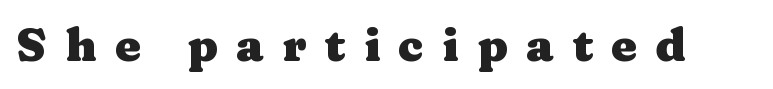
The passage shown is not underscored anywhere. These lines carry a lot of weight — the face is fully bold. Compared with typical body copy, the letter spacing here is much looser. Characters remain perfectly vertical along every line. The letters advance in unequal steps, a hallmark of proportional type.
